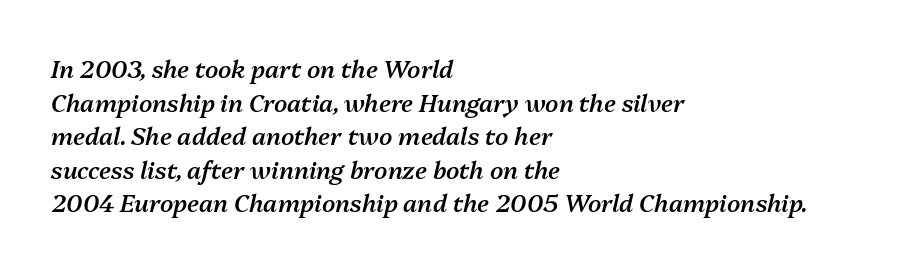
Q: Is the text bold? A: Semi-bold.
Q: Is the text italic (slanted)? A: Yes, it leans right by about 13 degrees.
Q: Is the text underlined? A: No.
Q: How is the paragraph aligned? A: Left-aligned.
Q: Is the spacing between letters normal or unusually wide? A: Normal.
Q: Is the spacing between lines tight, normal or loose? A: Normal.
